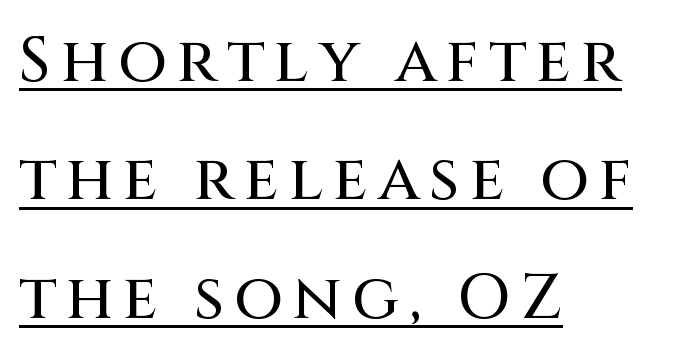
The image shows 63 px sans-serif type, upright; set left-aligned, line spacing 1.88x, underlined; medium stroke contrast and a large x-height.
